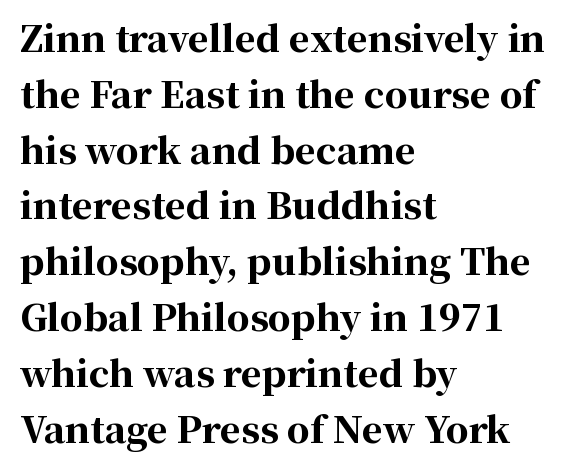
The image shows 36 px bold serif type, upright; set left-aligned, normal line spacing (1.55x), normal letter spacing, not underlined; high stroke contrast and a medium x-height.
